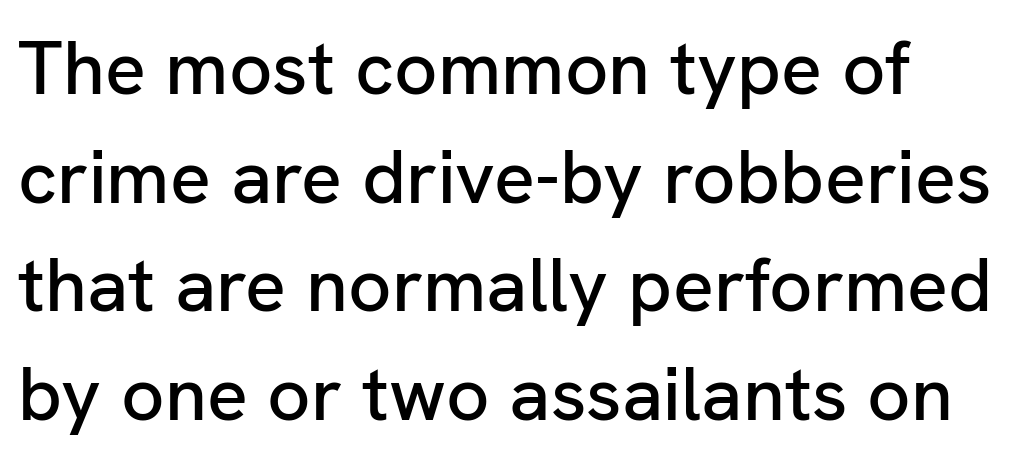
{"serif": "no", "italic": "no", "width": "normal", "stroke_contrast": "low", "x_height": "medium", "monospaced": "no", "underline": "no", "line_spacing": "normal", "line_spacing_ratio": 1.43, "letter_spacing": "normal", "letter_spacing_em": 0.0, "glyph_px": 76}
